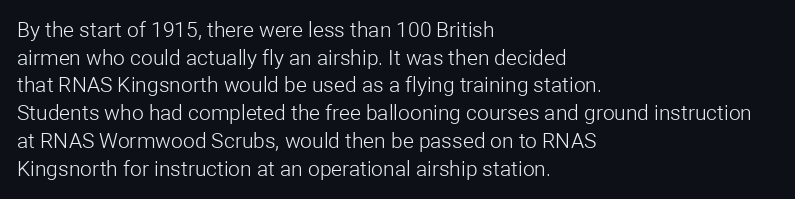
The image shows 21 px text type, upright; set left-aligned, normal line spacing (1.32x), normal letter spacing, not underlined.
